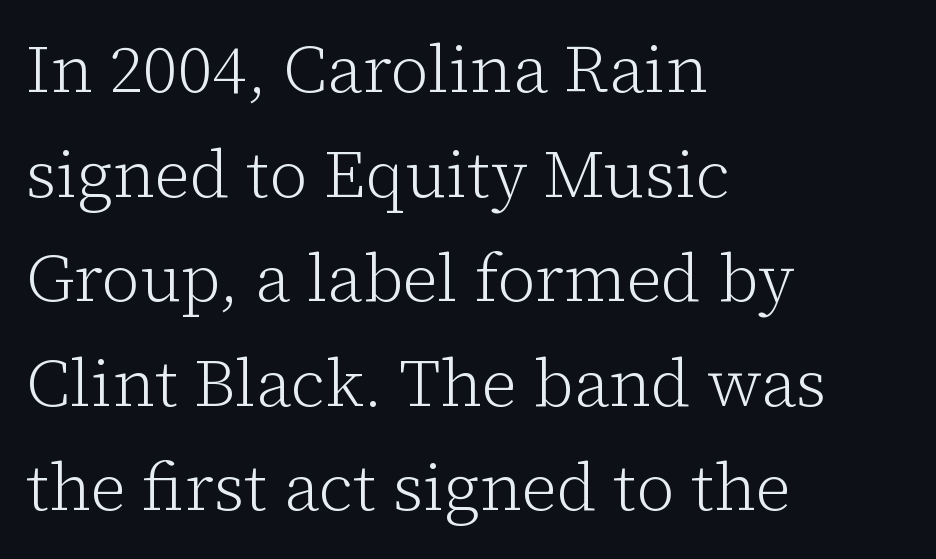
Ordinary non-slanted type is in use. Is the block centered? No — it sits flush against the left margin. Whoever set this chose a conventional vertical rhythm. Letters rest on an invisible, unmarked baseline. Heft: none added — not bold. Do the characters align in a grid? No, the font is proportional.
